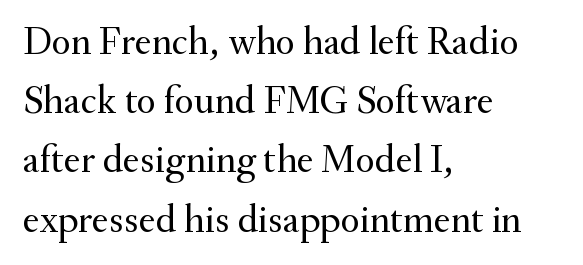
Notice how the passage keeps a crisp vertical edge on the left only. The rendering keeps characters at their native spacing. Posture: straight, roman, zero tilt. The cut favours lightness, reaching ordinary text weight at its darkest. Each row of text sits above clean, open space.
